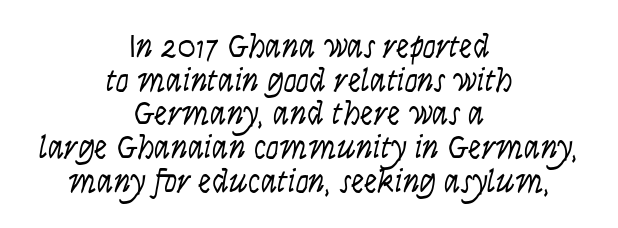
Counters stay open thanks to moderate or lighter strokes. Grotesque or geometric, the face here clearly has no serifs. Each letter keeps its own natural width here, so spacing adapts to shape. This rendering features lettering with no underline. The face used here is rendered with its standard letterfit. Is there much room between lines? No — they nearly touch.
